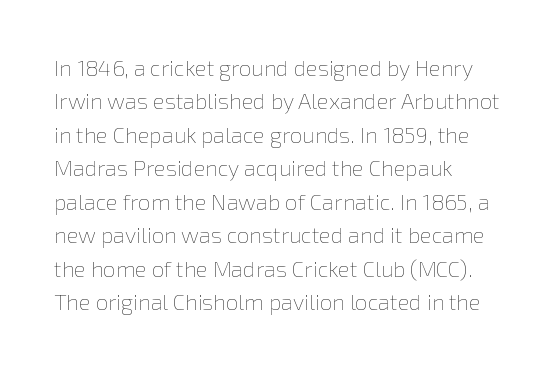
{"italic": "no", "bold": "no", "underline": "no", "align": "left", "line_spacing": "normal", "line_spacing_ratio": 1.52, "letter_spacing": "normal", "letter_spacing_em": 0.0, "glyph_px": 22}
